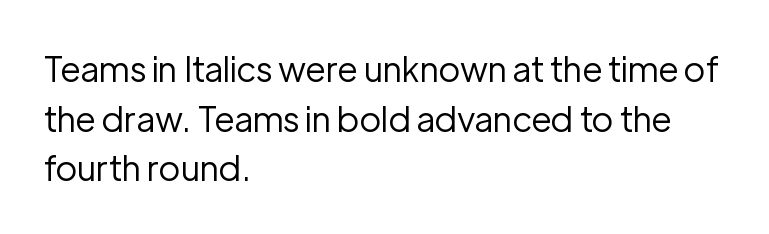
This sample uses an upright cut, with every glyph sitting square on the baseline. No letter is thick-stroked: the sample isn't bold. In terms of letterform style, serifs are entirely absent. Successive baselines arrive at the customary interval. Has an underline been added? It has not. These lines stack with their left ends in a neat column.
